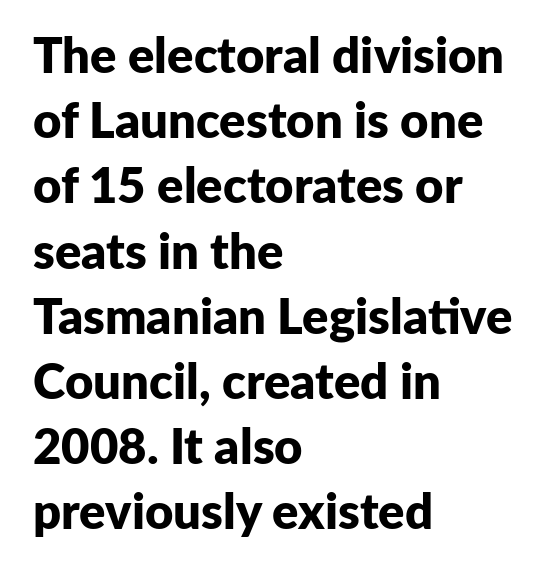
The image shows 49 px bold sans-serif type, upright; set left-aligned, normal line spacing (1.33x), normal letter spacing, not underlined; low stroke contrast and a medium x-height.
